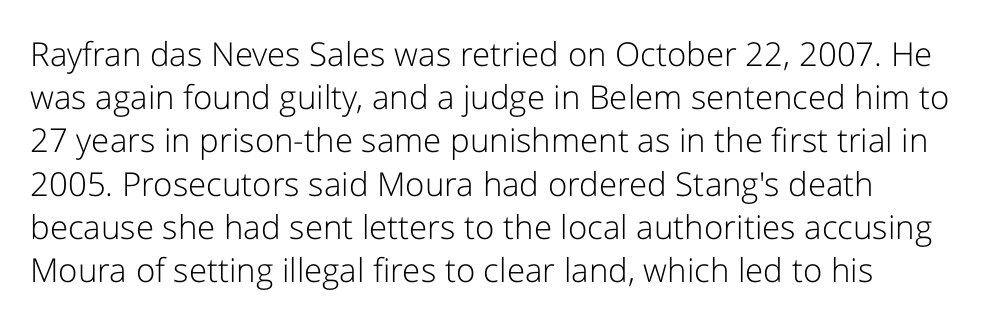
The passage shown stacks its lines at a standard gap. Quick note: not italic, upright. How are the letters spaced? Ordinarily, with no added tracking. Honestly, there is no underline to notice here at all. The passage shown is typed in a proportional face where columns would drift.
